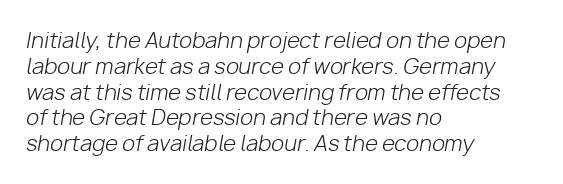
What stands out about the letter spacing? Nothing — it is the standard amount. Each stroke keeps to a modest, everyday thickness or less. The glyphs look as if they've been sheared to an angle. The typesetter chose a ragged-right arrangement here. The baseline area is clear.
